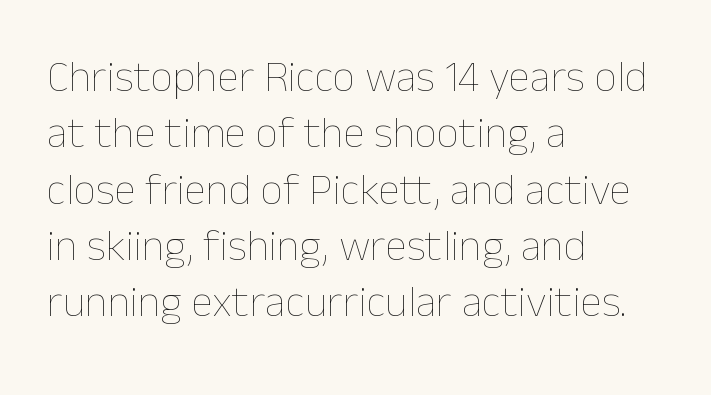
Q: Is the text bold? A: No.
Q: Is the text italic (slanted)? A: No, it is upright.
Q: Is the text underlined? A: No.
Q: How is the paragraph aligned? A: Left-aligned.
Q: Is the spacing between letters normal or unusually wide? A: Normal.
Q: Is the spacing between lines tight, normal or loose? A: Normal.
Q: Width (condensed, normal, or wide)? A: Normal.
Q: Stroke contrast? A: Low.
Q: x-height? A: Medium.
Q: Monospaced? A: No.
